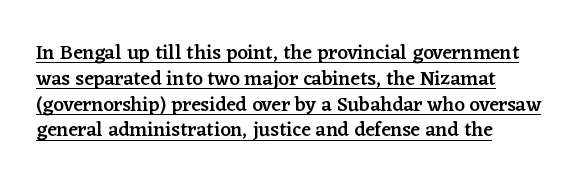
You can see a thin bar hugging the bottom of the glyphs. Compared with an ordinary text face, these strokes are moderately heavier — a semibold. Does the lettering tilt? It doesn't — this is upright. The paragraph has a hard left edge and a soft right edge. The rendering uses a moderate line-height, typical for paragraphs.
